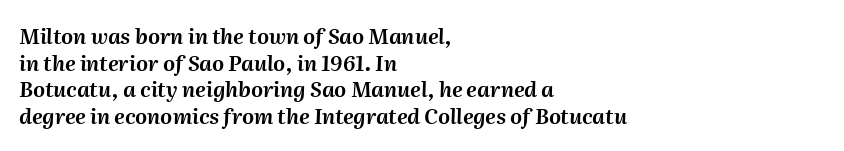
Only glyphs here, with clear space below each row. The setting favours the left margin, as ordinary paragraphs usually do. There's an unmistakable incline to the writing here. Standard letterfit; no display-style spreading of the glyphs. Quick note: interline space is typical.
